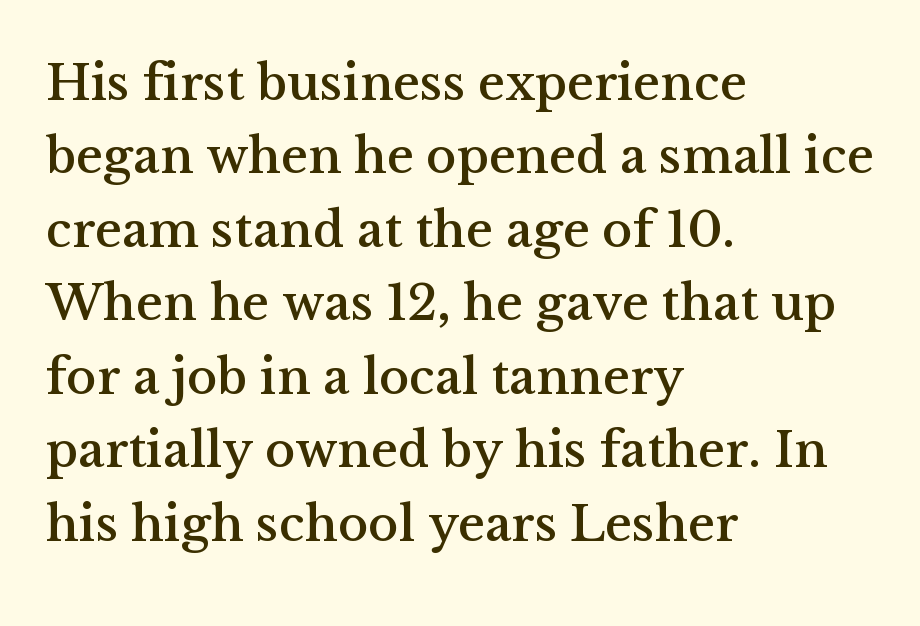
{"serif": "yes", "italic": "no", "width": "normal", "stroke_contrast": "medium", "x_height": "medium", "monospaced": "no", "underline": "no", "align": "left", "line_spacing": "normal", "line_spacing_ratio": 1.44, "letter_spacing": "normal", "letter_spacing_em": 0.0, "glyph_px": 51}
